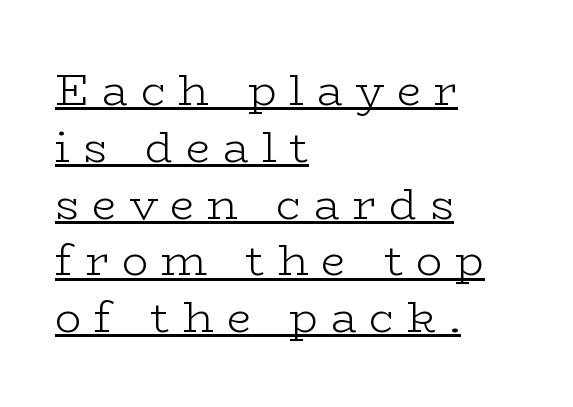
{"serif": "yes", "italic": "no", "bold": "no", "weight": "light", "width": "wide", "stroke_contrast": "low", "x_height": "medium", "monospaced": "no", "underline": "yes", "align": "left", "line_spacing": "normal", "line_spacing_ratio": 1.29, "letter_spacing": "wide", "letter_spacing_em": 0.29, "glyph_px": 44}
